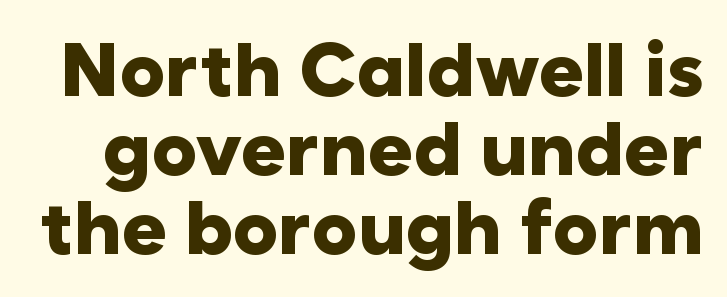
The image shows 76 px heavy sans-serif type, upright; set tight line spacing (1.04x), normal letter spacing, not underlined; low stroke contrast and a medium x-height.
